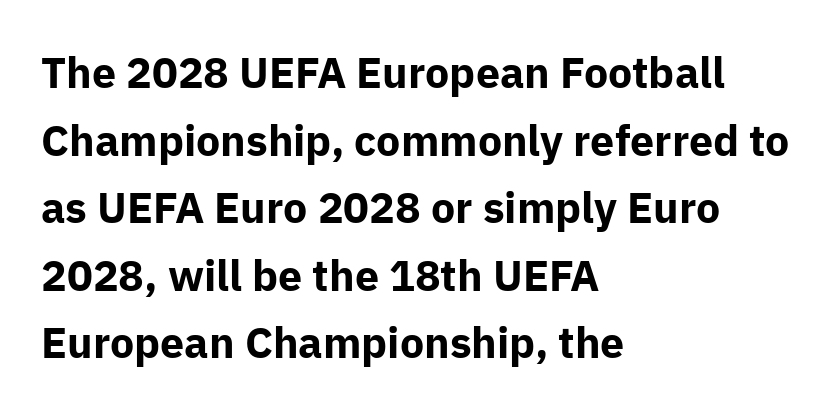
The tracking reads as untouched default to a designer's eye. Interline gaps are of average width in this sample. Does the weight exceed regular? Yes, all the way to bold. The compositor pushed each line to the left boundary. Ordinary non-slanted type is in use.
